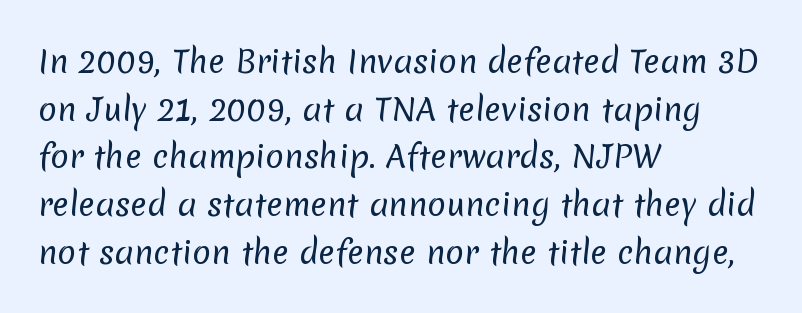
{"serif": "no", "bold": "no", "weight": "regular", "width": "normal", "stroke_contrast": "low", "x_height": "medium", "monospaced": "no", "underline": "no", "align": "left", "line_spacing": "normal", "line_spacing_ratio": 1.54, "letter_spacing": "normal", "letter_spacing_em": 0.0, "glyph_px": 31}
